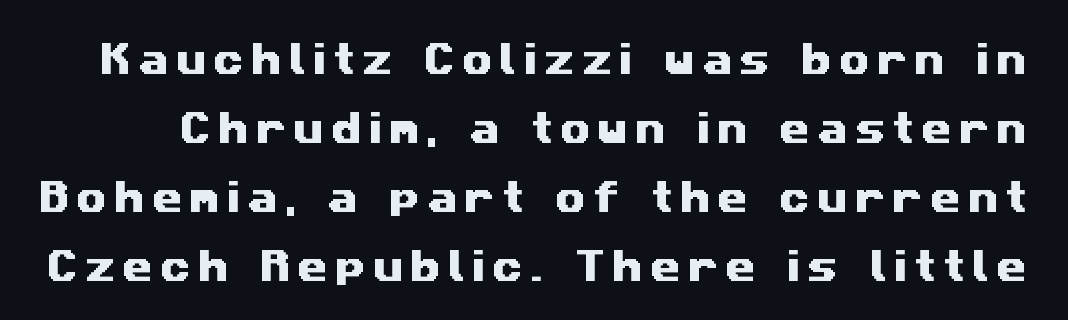
Q: Is the typeface a serif or a sans-serif typeface? A: Sans-serif.
Q: Is the text underlined? A: No.
Q: Is the spacing between letters normal or unusually wide? A: Unusually wide.
Q: Is the spacing between lines tight, normal or loose? A: Loose.
Q: Width (condensed, normal, or wide)? A: Wide.
Q: Stroke contrast? A: Medium.
Q: x-height? A: Medium.
Q: Monospaced? A: No.
